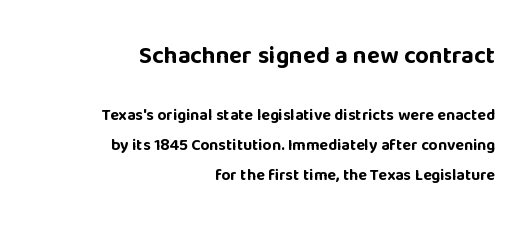
{"italic": "no", "bold": "yes", "underline": "no", "align": "right", "line_spacing_ratio": 1.89, "letter_spacing": "normal", "letter_spacing_em": 0.0, "larger_block": "first", "size_ratio": 1.5, "glyph_px": 24}
